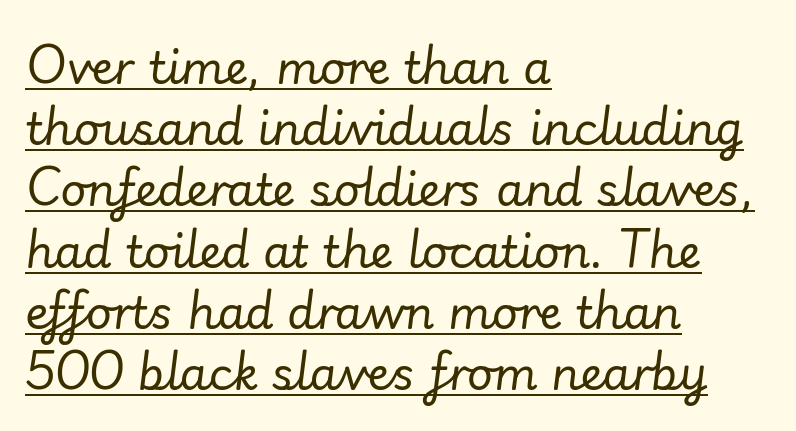
Q: Is the text bold? A: No.
Q: Is the text italic (slanted)? A: Yes, it leans right by about 7 degrees.
Q: Is the text underlined? A: Yes.
Q: How is the paragraph aligned? A: Left-aligned.
Q: Is the spacing between letters normal or unusually wide? A: Normal.
Q: Is the spacing between lines tight, normal or loose? A: Normal.
Q: Width (condensed, normal, or wide)? A: Normal.
Q: Stroke contrast? A: Low.
Q: x-height? A: Small.
Q: Monospaced? A: No.
